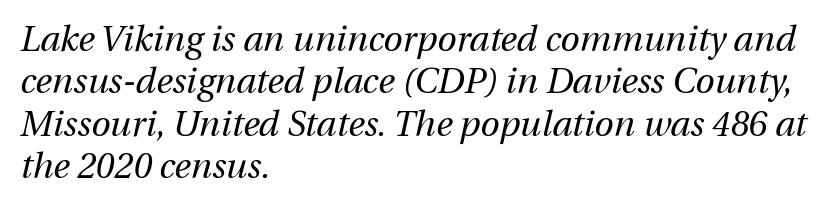
Tall strokes in this sample are angled rather than plumb. Looks like regular typesetting: each glyph gets only the width it needs. Ink coverage per letter is moderate at most. Short and long lines alike share a common starting point at left. Observe the ordinary spacing: letters are neighbours, not strangers.
